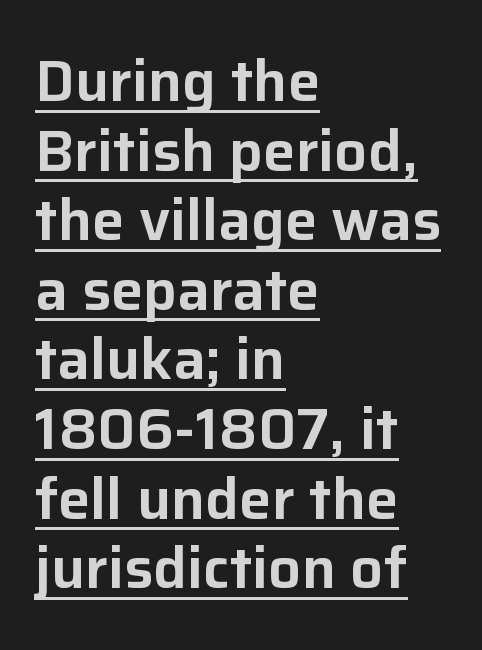
The image shows 58 px sans-serif type, upright; set left-aligned, line spacing 1.2x, normal letter spacing, underlined; low stroke contrast and a medium x-height.
